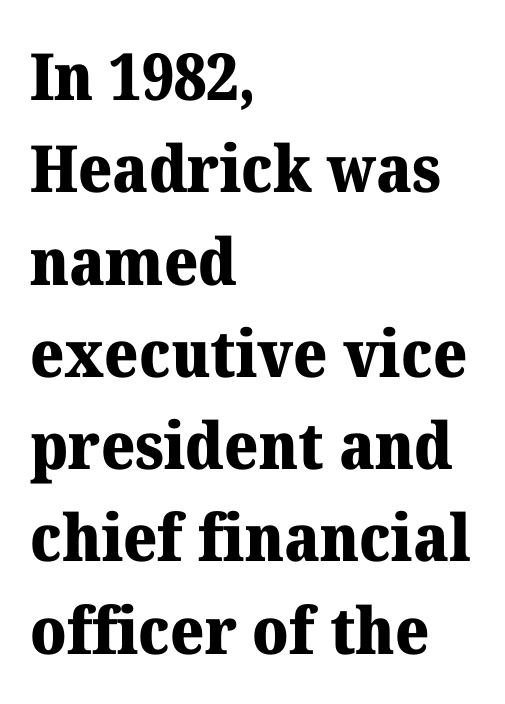
Q: Is the text bold? A: Yes.
Q: Is the text italic (slanted)? A: No, it is upright.
Q: Is the typeface a serif or a sans-serif typeface? A: Serif.
Q: Is the text underlined? A: No.
Q: How is the paragraph aligned? A: Left-aligned.
Q: Is the spacing between letters normal or unusually wide? A: Normal.
Q: Is the spacing between lines tight, normal or loose? A: Normal.
Q: Width (condensed, normal, or wide)? A: Normal.
Q: Stroke contrast? A: Medium.
Q: x-height? A: Medium.
Q: Monospaced? A: No.
